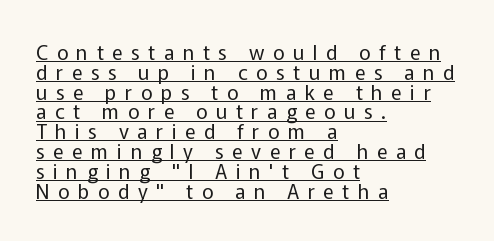
The lettering holds an erect, upright posture throughout. The tracking jumps out immediately: characters are airy and widely separated. Stroke thickness stays within the range of a standard reading face or lighter. The paragraph has a hard left edge and a soft right edge. Line spacing here is tight. Quick note: underline on.
